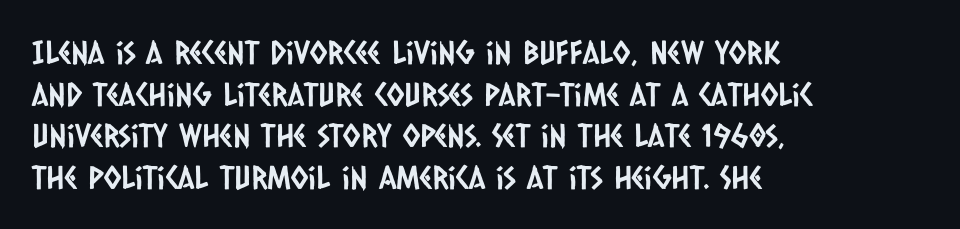
Layout note: lines flush left. Serif or sans? Sans — the stroke terminals are bare. Caption: standard tracking, unaltered. Normally led — the rows are evenly, conventionally spaced. Note the varied advance widths — an 'i' is clearly narrower than an 'm'.
